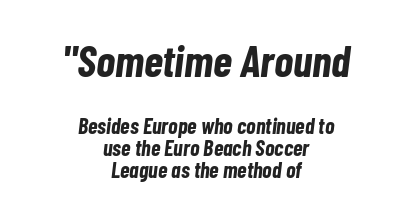
{"italic": "yes", "lean": "right", "slant_degrees": 7, "bold": "yes", "weight": "bold", "width": "condensed", "stroke_contrast": "low", "x_height": "medium", "monospaced": "no", "underline": "no", "align": "center", "line_spacing": "tight", "line_spacing_ratio": 1.0, "letter_spacing": "normal", "letter_spacing_em": 0.0, "larger_block": "first", "size_ratio": 2.0, "glyph_px": 44}
